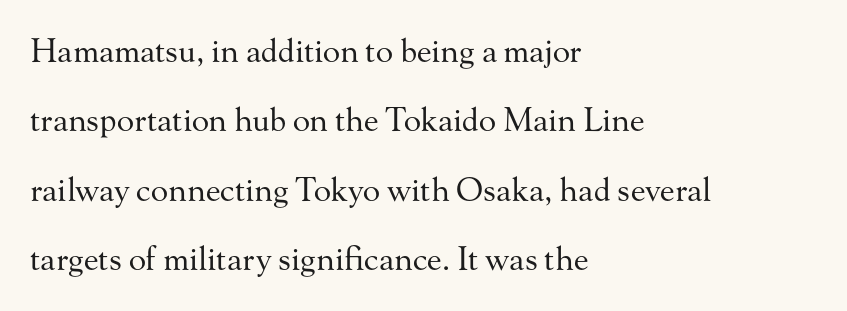
Q: Is the text bold? A: No.
Q: Is the text italic (slanted)? A: No, it is upright.
Q: Is the typeface a serif or a sans-serif typeface? A: Serif.
Q: Is the text underlined? A: No.
Q: How is the paragraph aligned? A: Left-aligned.
Q: Is the spacing between letters normal or unusually wide? A: Normal.
Q: Is the spacing between lines tight, normal or loose? A: Loose.
Q: Width (condensed, normal, or wide)? A: Normal.
Q: Stroke contrast? A: Medium.
Q: x-height? A: Small.
Q: Monospaced? A: No.
